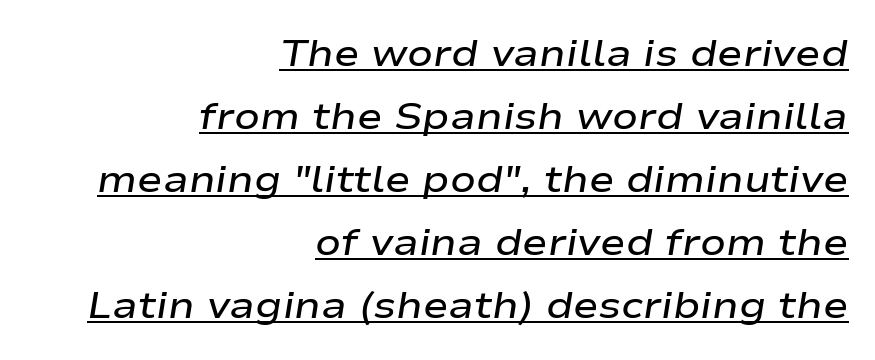
Q: Is the text bold? A: Semi-bold.
Q: Is the text italic (slanted)? A: Yes, it leans right by about 9 degrees.
Q: Is the text underlined? A: Yes.
Q: How is the paragraph aligned? A: Right-aligned.
Q: Is the spacing between letters normal or unusually wide? A: Normal.
Q: Is the spacing between lines tight, normal or loose? A: Normal.
Q: Width (condensed, normal, or wide)? A: Wide.
Q: Stroke contrast? A: Low.
Q: x-height? A: Medium.
Q: Monospaced? A: No.
